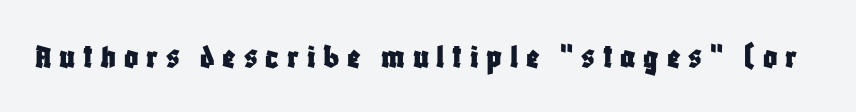
Q: Is the text italic (slanted)? A: No, it is upright.
Q: Is the typeface a serif or a sans-serif typeface? A: Sans-serif.
Q: Is the text underlined? A: No.
Q: Is the spacing between letters normal or unusually wide? A: Unusually wide.
Q: Width (condensed, normal, or wide)? A: Condensed.
Q: Stroke contrast? A: Low.
Q: x-height? A: Large.
Q: Monospaced? A: No.
